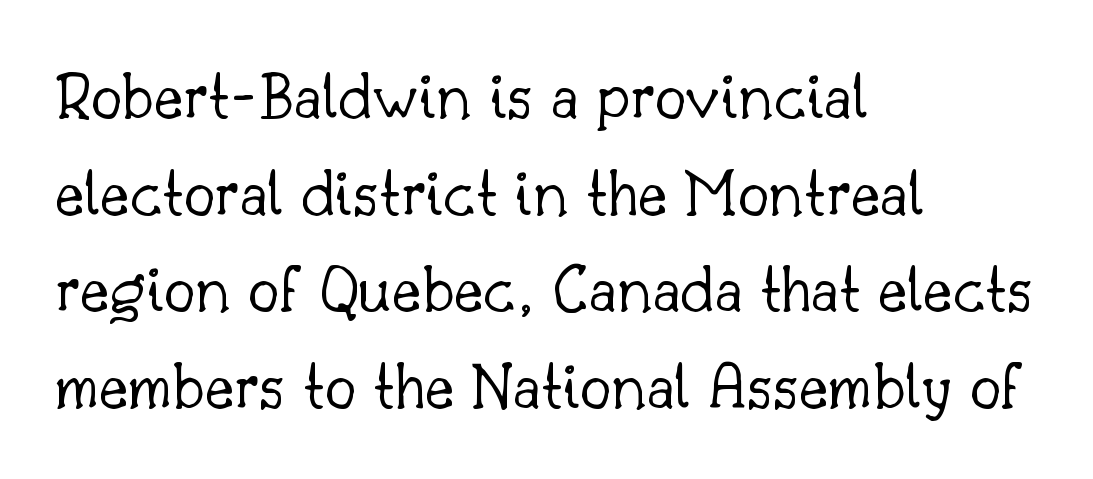
{"italic": "no", "bold": "no", "weight": "light", "width": "normal", "stroke_contrast": "low", "x_height": "small", "monospaced": "no", "underline": "no", "align": "left", "line_spacing": "normal", "line_spacing_ratio": 1.38, "letter_spacing": "normal", "letter_spacing_em": 0.0, "glyph_px": 70}
